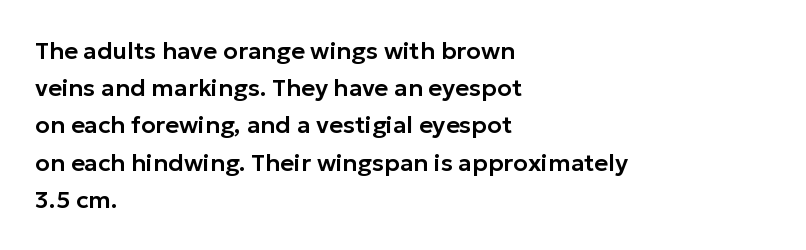
Interline gaps are of average width in this sample. The letters stand upright; this is a roman face. The face used here is rendered with its standard letterfit. Leftover space on each line is placed entirely after the last word. Beneath every word, the page is bare.
